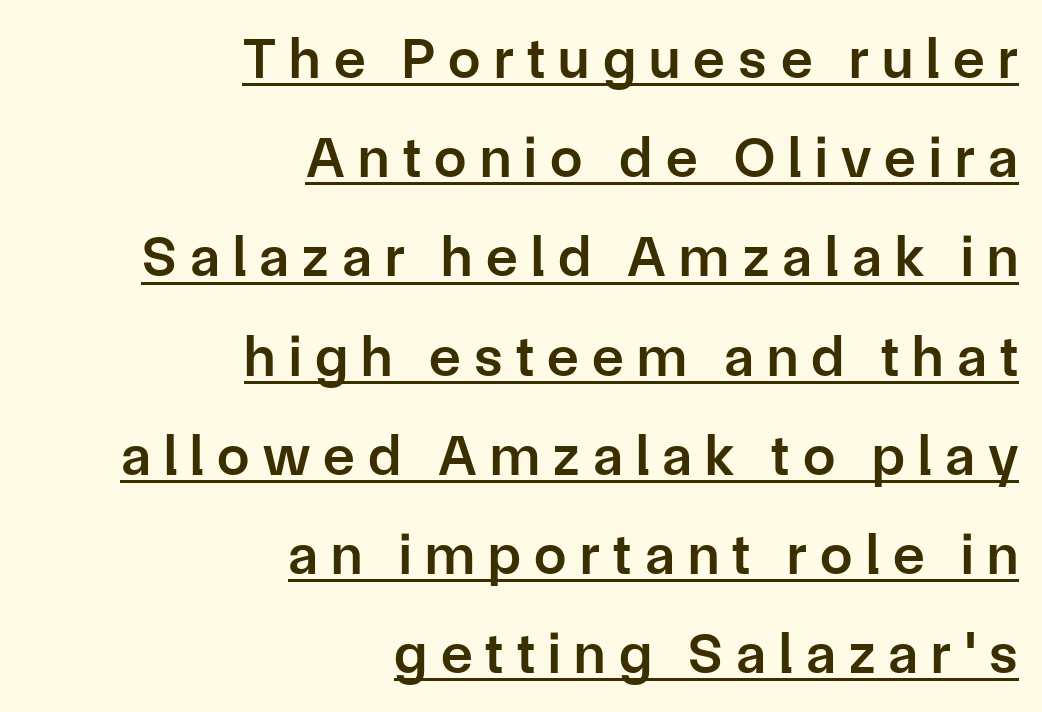
Typographic density is moderately raised because the face is semibold. The passage shown is typed in a proportional face where columns would drift. The typography opts for an upright posture over an oblique one. You can tell from the bare stems that sans-serif type was used.
